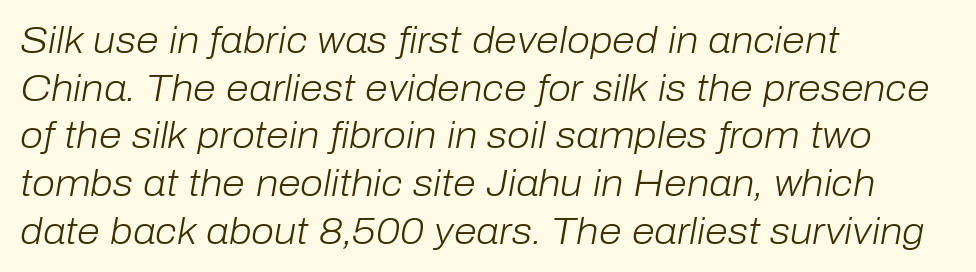
{"italic": "yes", "lean": "right", "slant_degrees": 10, "bold": "no", "weight": "light", "width": "normal", "stroke_contrast": "low", "x_height": "medium", "monospaced": "no", "underline": "no", "align": "left", "line_spacing": "normal", "line_spacing_ratio": 1.29, "letter_spacing": "normal", "letter_spacing_em": 0.0, "glyph_px": 37}
